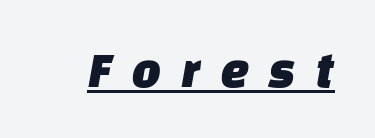
Glyph-to-glyph distance is far greater than everyday printed text. Look at the bottom of the vertical strokes: they stop flat, with no serifs. The passage shown is typed in a proportional face where columns would drift. A continuous stroke trails under the words, as in a hyperlink.
